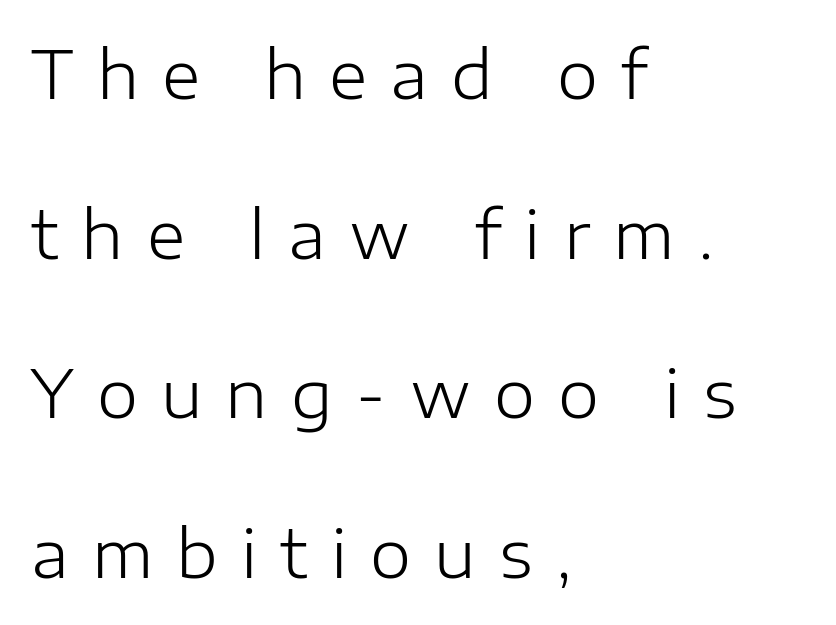
{"serif": "no", "italic": "no", "bold": "no", "weight": "light", "width": "normal", "stroke_contrast": "low", "x_height": "medium", "monospaced": "no", "underline": "no", "align": "left", "line_spacing": "loose", "line_spacing_ratio": 2.42, "letter_spacing": "wide", "letter_spacing_em": 0.35, "glyph_px": 66}
